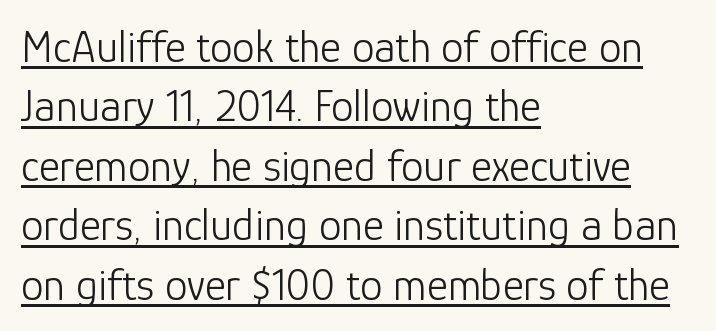
If you drew a line through each stem, it would be perfectly vertical. Vertical spacing — default. What stands out about the letter spacing? Nothing — it is the standard amount. The letters advance in unequal steps, a hallmark of proportional type. The passage shown is underscored from start to finish. Caption: multi-line text, flush left, ragged right.
